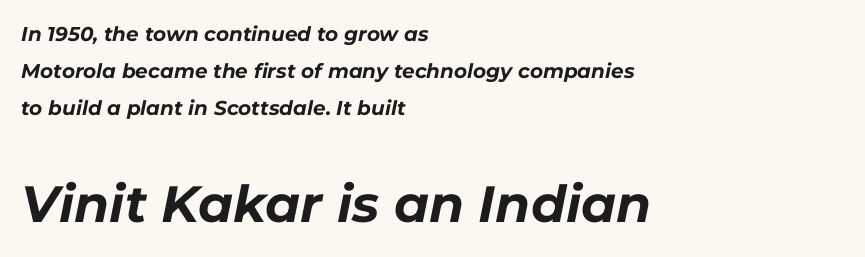
Q: Is the text bold? A: Yes.
Q: Is the text italic (slanted)? A: Yes, it leans right by about 11 degrees.
Q: Is the text underlined? A: No.
Q: How is the paragraph aligned? A: Left-aligned.
Q: Is the spacing between letters normal or unusually wide? A: Normal.
Q: Which block of text is set in a larger size, the first (top) or the second (bottom)? A: The second (bottom) one.
Q: Width (condensed, normal, or wide)? A: Normal.
Q: Stroke contrast? A: Low.
Q: x-height? A: Medium.
Q: Monospaced? A: No.
